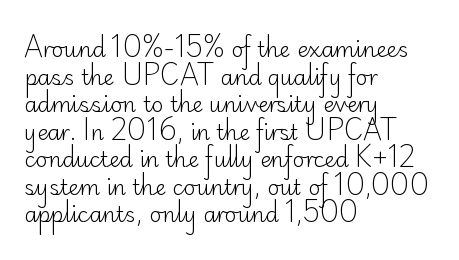
Teacher's note: observe the even left margin — that is flush-left alignment. The line texture is even and compact thanks to regular tracking. The lettering stays uniformly vertical, giving the passage a roman look. The baseline area is clear.
